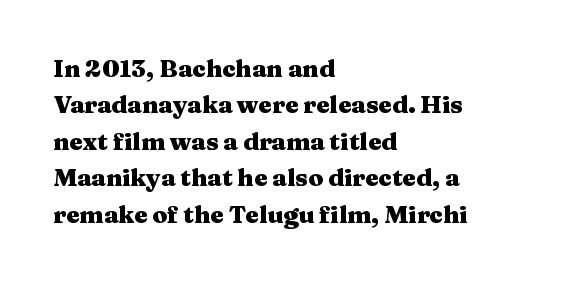
Q: Is the text bold? A: Yes.
Q: Is the text italic (slanted)? A: No, it is upright.
Q: Is the text underlined? A: No.
Q: How is the paragraph aligned? A: Left-aligned.
Q: Is the spacing between letters normal or unusually wide? A: Normal.
Q: Is the spacing between lines tight, normal or loose? A: Normal.
